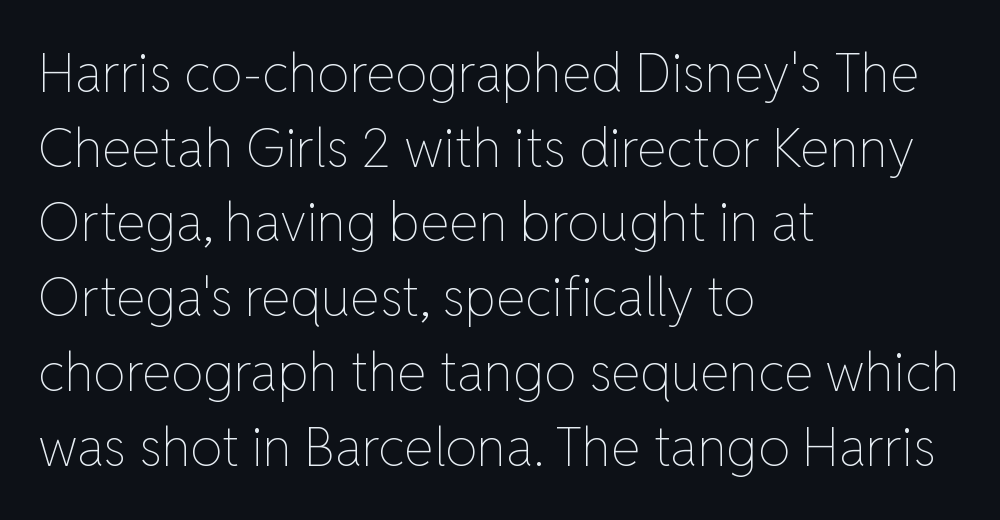
{"italic": "no", "bold": "no", "weight": "thin", "width": "normal", "stroke_contrast": "low", "x_height": "medium", "monospaced": "no", "underline": "no", "align": "left", "line_spacing": "normal", "line_spacing_ratio": 1.41, "letter_spacing": "normal", "letter_spacing_em": 0.0, "glyph_px": 53}
